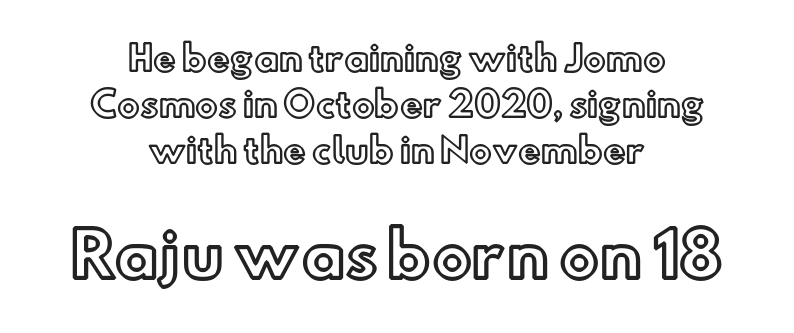
This block has exactly the height ordinary leading produces. The tracking reads as untouched default to a designer's eye. Upright lettering throughout. Between these two stacked blocks, the lower one wins on size. Is this a fixed-width face? No — the glyphs have proportional, varying widths.
